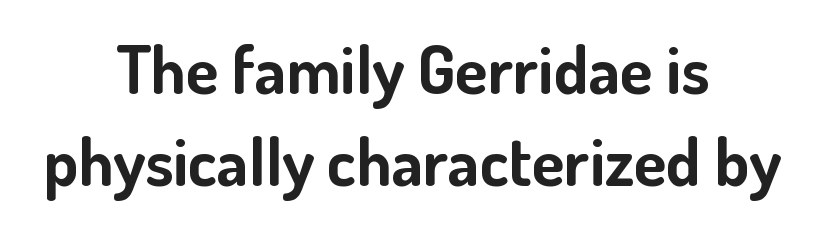
Normally led — the rows are evenly, conventionally spaced. This sample has the flowing, uneven cadence of proportional lettering. This rendering leaves character spacing at its baseline value. Do the letters lean? They stand straight. The setting favours the middle, as headings and verse often do.
